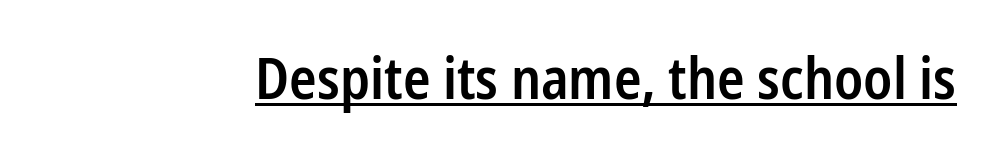
Q: Is the text bold? A: Semi-bold.
Q: Is the text italic (slanted)? A: No, it is upright.
Q: Is the typeface a serif or a sans-serif typeface? A: Sans-serif.
Q: Is the text underlined? A: Yes.
Q: Is the spacing between letters normal or unusually wide? A: Normal.
Q: Width (condensed, normal, or wide)? A: Condensed.
Q: Stroke contrast? A: Low.
Q: x-height? A: Medium.
Q: Monospaced? A: No.
